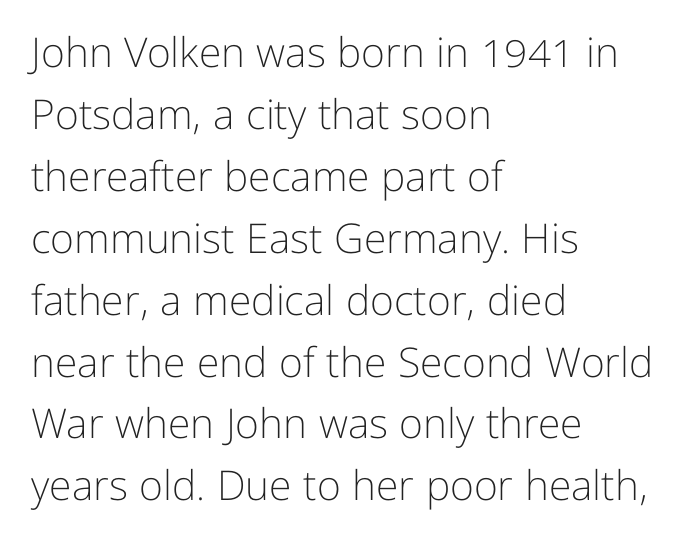
The image shows 41 px light sans-serif type, upright; set left-aligned, normal line spacing (1.51x), normal letter spacing, not underlined; low stroke contrast and a medium x-height.
